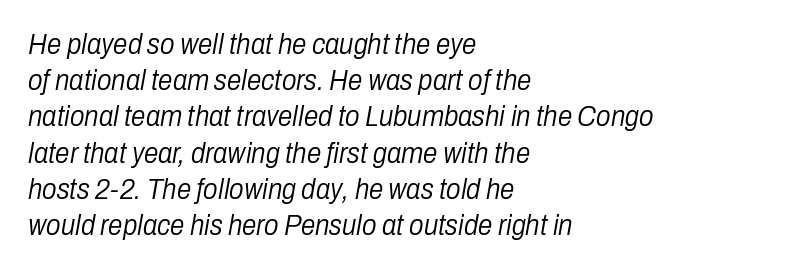
The image shows 29 px light, condensed type, italic (leaning right); set left-aligned, normal line spacing (1.25x), normal letter spacing, not underlined; low stroke contrast and a medium x-height.
